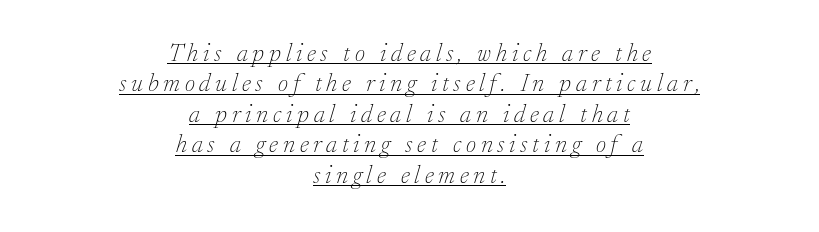
Underlining? Definitely there. Caption: multi-line text, centered on the measure. No letter is thick-stroked: the sample isn't bold. Every character sits at an angle, as italics do.
